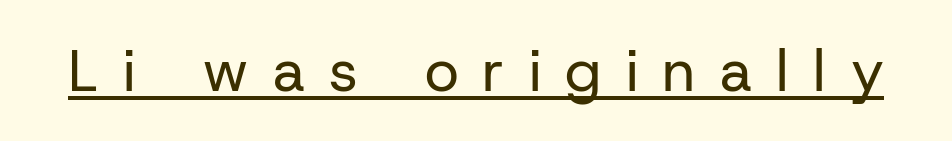
{"serif": "no", "italic": "no", "bold": "no", "weight": "regular", "width": "normal", "stroke_contrast": "low", "x_height": "medium", "monospaced": "no", "underline": "yes", "letter_spacing": "wide", "letter_spacing_em": 0.42, "glyph_px": 58}
